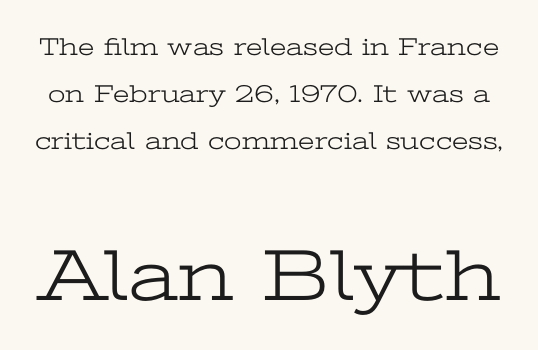
Q: Is the text bold? A: No.
Q: Is the text italic (slanted)? A: No, it is upright.
Q: Is the typeface a serif or a sans-serif typeface? A: Serif.
Q: Is the text underlined? A: No.
Q: Is the spacing between letters normal or unusually wide? A: Normal.
Q: Which block of text is set in a larger size, the first (top) or the second (bottom)? A: The second (bottom) one.
Q: Width (condensed, normal, or wide)? A: Wide.
Q: Stroke contrast? A: Low.
Q: x-height? A: Medium.
Q: Monospaced? A: No.
